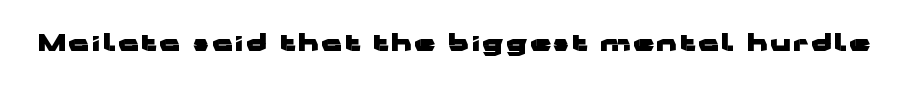
The image shows 23 px bold type, upright; set not underlined.
